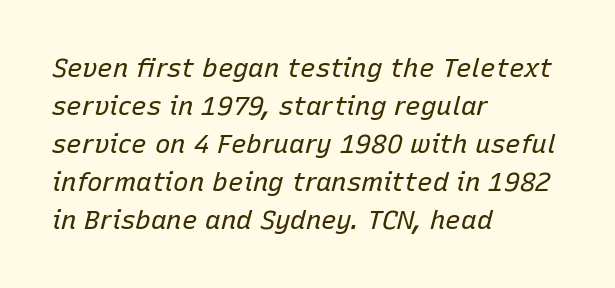
The characters are drawn with everyday or finer stroke widths. The space beneath each line is pristine and unruled. If you measured baseline to baseline, you'd find a middling distance. The letters are slanted; this is an italic face. The type is set solid horizontally, with unmodified tracking.
